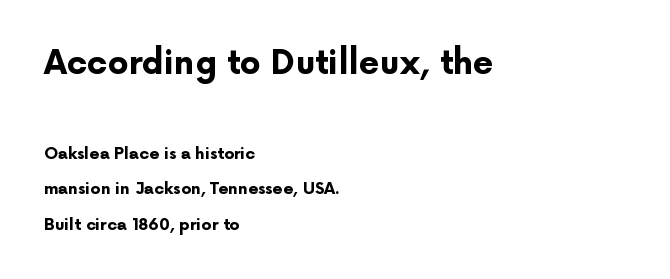
{"serif": "no", "italic": "no", "bold": "yes", "weight": "bold", "width": "normal", "stroke_contrast": "low", "x_height": "medium", "monospaced": "no", "underline": "no", "align": "left", "line_spacing": "loose", "line_spacing_ratio": 2.22, "letter_spacing": "normal", "letter_spacing_em": 0.0, "larger_block": "first", "size_ratio": 2.06, "glyph_px": 33}
